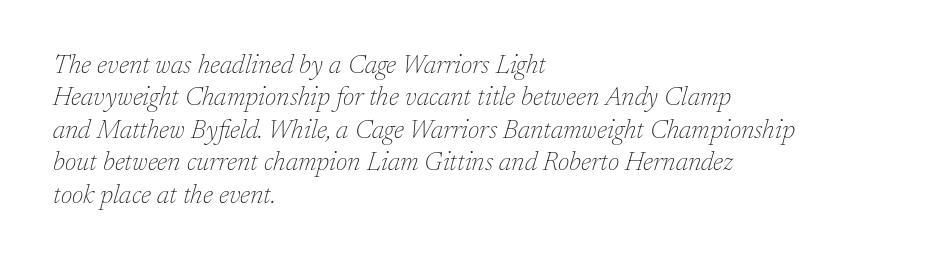
Q: Is the text bold? A: No.
Q: Is the text italic (slanted)? A: Yes, it leans right by about 17 degrees.
Q: Is the text underlined? A: No.
Q: How is the paragraph aligned? A: Left-aligned.
Q: Is the spacing between letters normal or unusually wide? A: Normal.
Q: Is the spacing between lines tight, normal or loose? A: Normal.
